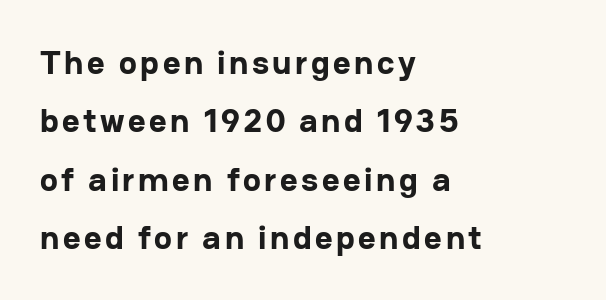
This is heavy type, rendered in bold. Which margin do the lines hug? The left one — the right edge is uneven. The passage shown is typed in a proportional face where columns would drift. The foot of each line stays bare and open. Italic: no, the glyphs are upright roman. This rendering employs a face without finishing strokes, i.e., a sans-serif.
